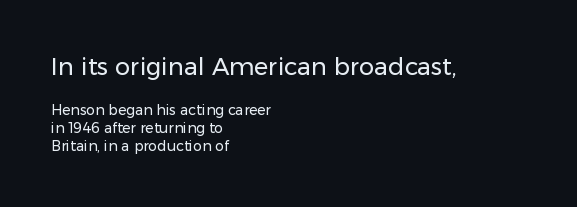
Q: Is the text bold? A: No.
Q: Is the text italic (slanted)? A: No, it is upright.
Q: Is the text underlined? A: No.
Q: How is the paragraph aligned? A: Left-aligned.
Q: Is the spacing between letters normal or unusually wide? A: Normal.
Q: Is the spacing between lines tight, normal or loose? A: Normal.
Q: Which block of text is set in a larger size, the first (top) or the second (bottom)? A: The first (top) one.
